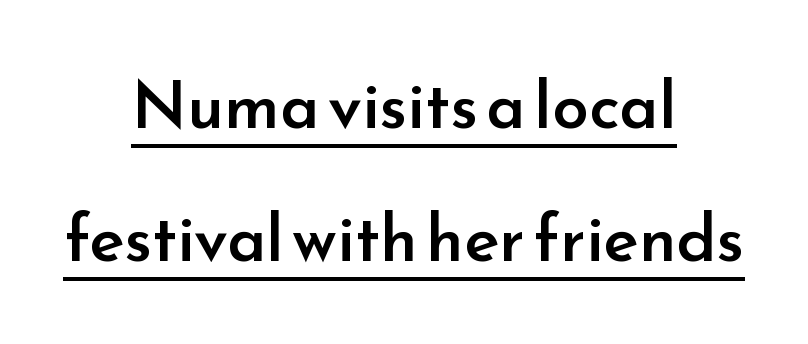
The image shows 66 px semibold sans-serif type, upright; set centered, loose line spacing (2.02x), normal letter spacing, underlined; low stroke contrast and a small x-height.
